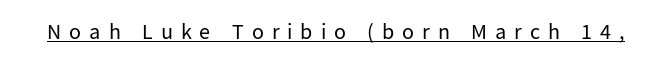
{"italic": "no", "bold": "no", "underline": "yes", "letter_spacing": "wide", "letter_spacing_em": 0.36, "glyph_px": 22}
